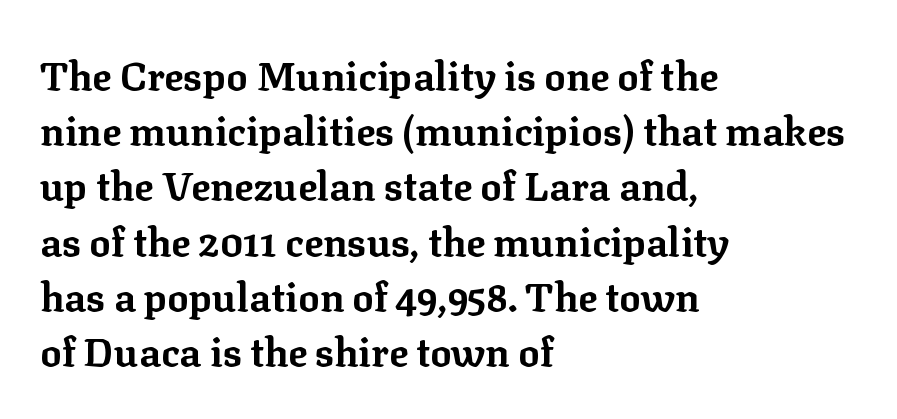
The image shows 40 px bold serif type, upright; set left-aligned, normal line spacing (1.38x), normal letter spacing, not underlined; low stroke contrast and a medium x-height.
